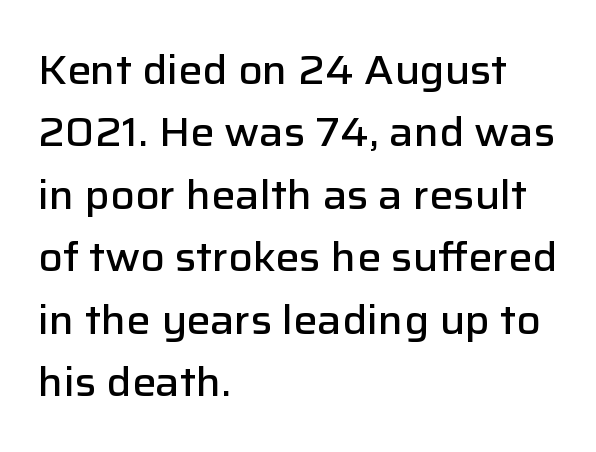
The image shows 40 px semibold sans-serif type, upright; set left-aligned, normal line spacing (1.56x), normal letter spacing, not underlined; low stroke contrast and a medium x-height.
